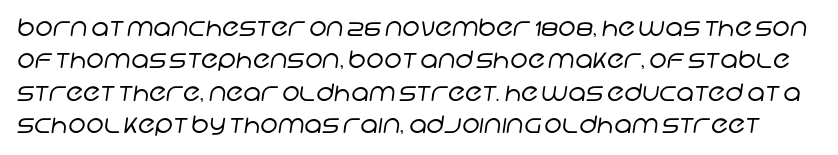
Q: Is the text bold? A: No.
Q: Is the text underlined? A: No.
Q: Is the spacing between letters normal or unusually wide? A: Normal.
Q: Is the spacing between lines tight, normal or loose? A: Normal.
